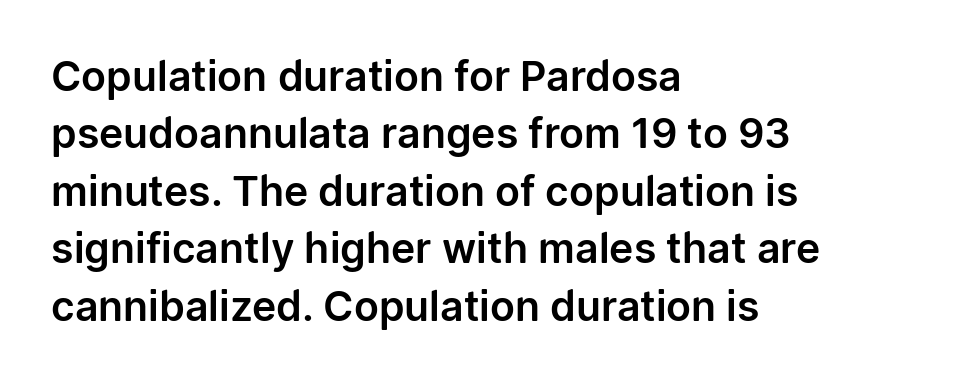
The image shows 41 px sans-serif type, upright; set left-aligned, normal line spacing (1.4x), normal letter spacing, not underlined; low stroke contrast and a medium x-height.
